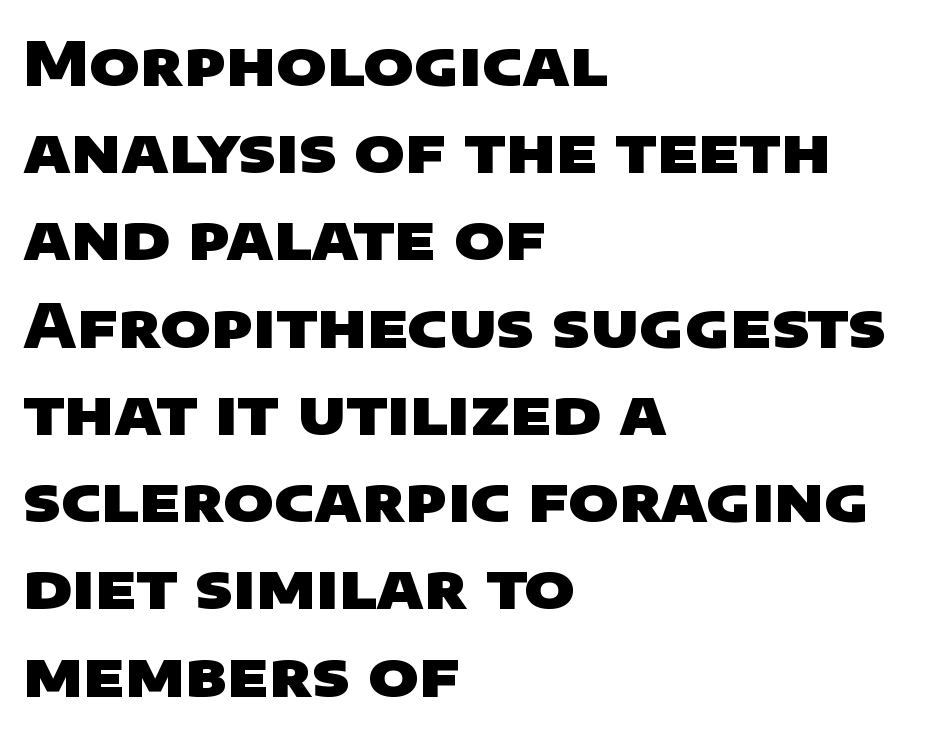
{"serif": "no", "bold": "yes", "weight": "heavy", "width": "wide", "stroke_contrast": "low", "x_height": "large", "monospaced": "no", "underline": "no", "align": "left", "line_spacing": "normal", "line_spacing_ratio": 1.43, "letter_spacing": "normal", "letter_spacing_em": 0.0, "glyph_px": 61}
